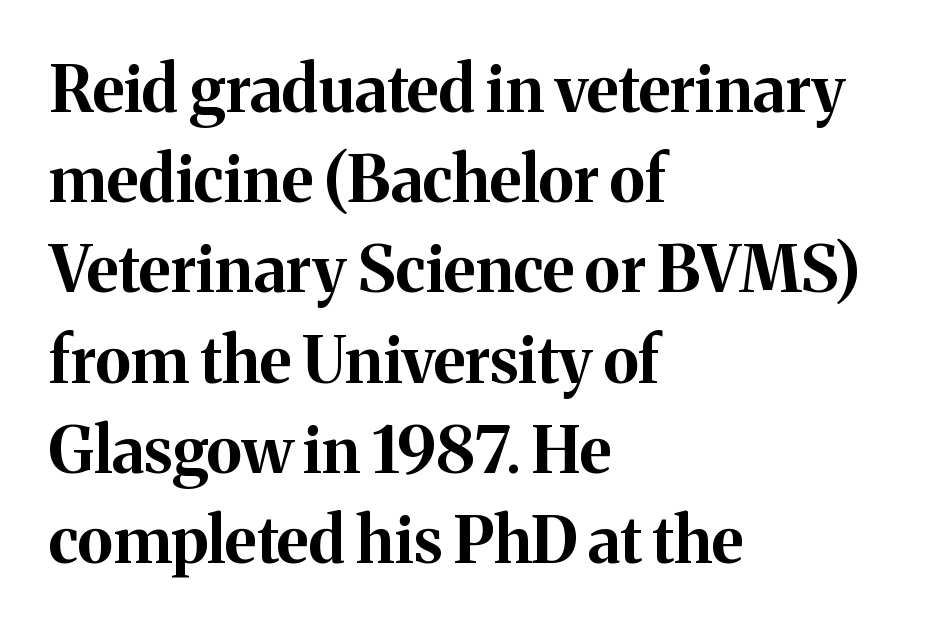
The image shows 64 px bold serif type, upright; set left-aligned, normal line spacing (1.41x), normal letter spacing, not underlined; medium stroke contrast and a medium x-height.
